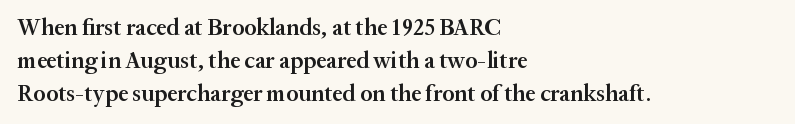
The image shows 23 px text type, upright; set left-aligned, normal line spacing (1.43x), normal letter spacing, not underlined.
